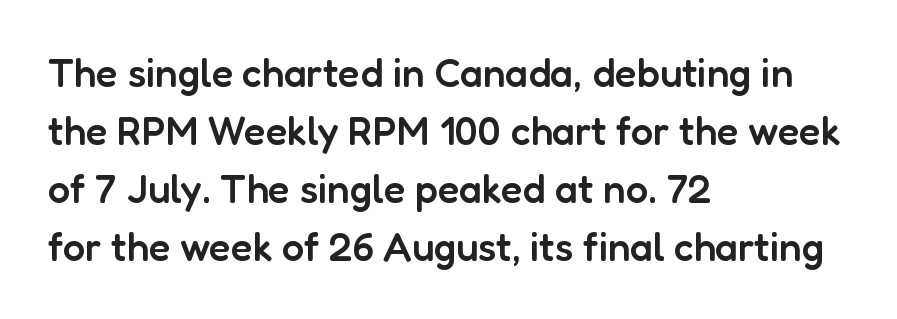
Q: Is the text bold? A: Semi-bold.
Q: Is the text italic (slanted)? A: No, it is upright.
Q: Is the typeface a serif or a sans-serif typeface? A: Sans-serif.
Q: Is the text underlined? A: No.
Q: How is the paragraph aligned? A: Left-aligned.
Q: Is the spacing between letters normal or unusually wide? A: Normal.
Q: Is the spacing between lines tight, normal or loose? A: Normal.
Q: Width (condensed, normal, or wide)? A: Normal.
Q: Stroke contrast? A: Low.
Q: x-height? A: Medium.
Q: Monospaced? A: No.
